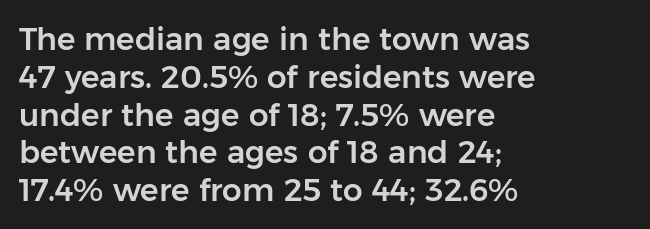
Q: Is the text italic (slanted)? A: No, it is upright.
Q: Is the typeface a serif or a sans-serif typeface? A: Sans-serif.
Q: Is the text underlined? A: No.
Q: How is the paragraph aligned? A: Left-aligned.
Q: Is the spacing between letters normal or unusually wide? A: Normal.
Q: Width (condensed, normal, or wide)? A: Normal.
Q: Stroke contrast? A: Low.
Q: x-height? A: Medium.
Q: Monospaced? A: No.
